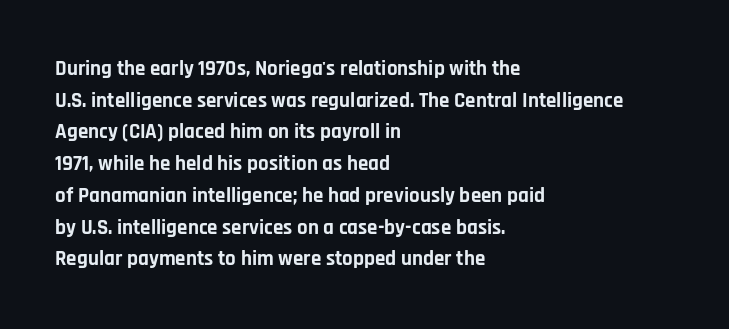
Q: Is the text bold? A: Yes.
Q: Is the text italic (slanted)? A: No, it is upright.
Q: Is the text underlined? A: No.
Q: How is the paragraph aligned? A: Left-aligned.
Q: Is the spacing between letters normal or unusually wide? A: Normal.
Q: Is the spacing between lines tight, normal or loose? A: Normal.
